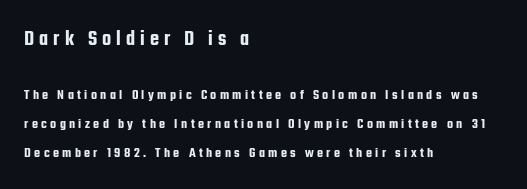
Q: Is the text italic (slanted)? A: No, it is upright.
Q: Is the text underlined? A: No.
Q: How is the paragraph aligned? A: Left-aligned.
Q: Is the spacing between letters normal or unusually wide? A: Unusually wide.
Q: Is the spacing between lines tight, normal or loose? A: Loose.
Q: Which block of text is set in a larger size, the first (top) or the second (bottom)? A: The first (top) one.
